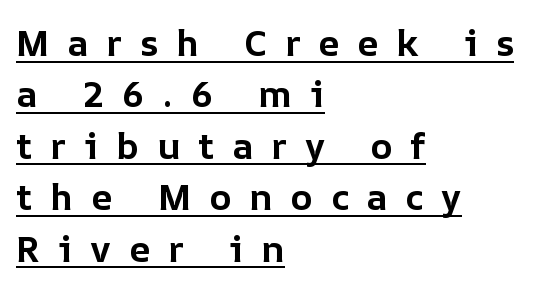
{"italic": "no", "bold": "yes", "weight": "bold", "width": "normal", "stroke_contrast": "low", "x_height": "medium", "monospaced": "no", "underline": "yes", "align": "left", "line_spacing": "normal", "line_spacing_ratio": 1.39, "letter_spacing": "wide", "letter_spacing_em": 0.48, "glyph_px": 37}
